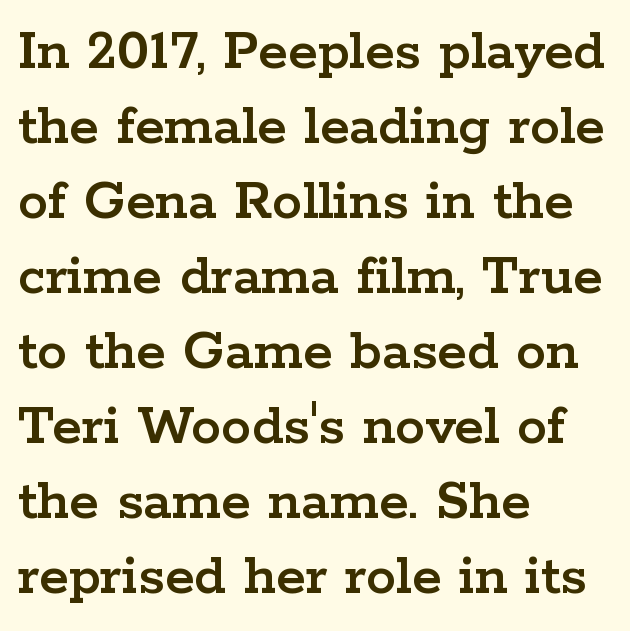
The image shows 60 px wide serif type, upright; set left-aligned, normal line spacing (1.25x), normal letter spacing, not underlined; low stroke contrast and a medium x-height.
